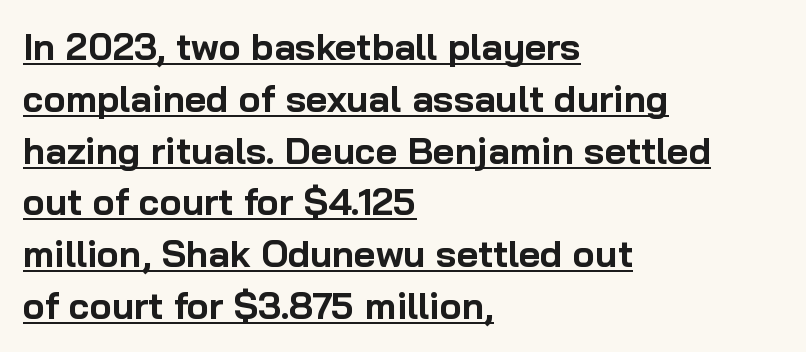
The image shows 37 px bold sans-serif type, upright; set left-aligned, normal line spacing (1.4x), normal letter spacing, underlined; low stroke contrast and a medium x-height.
